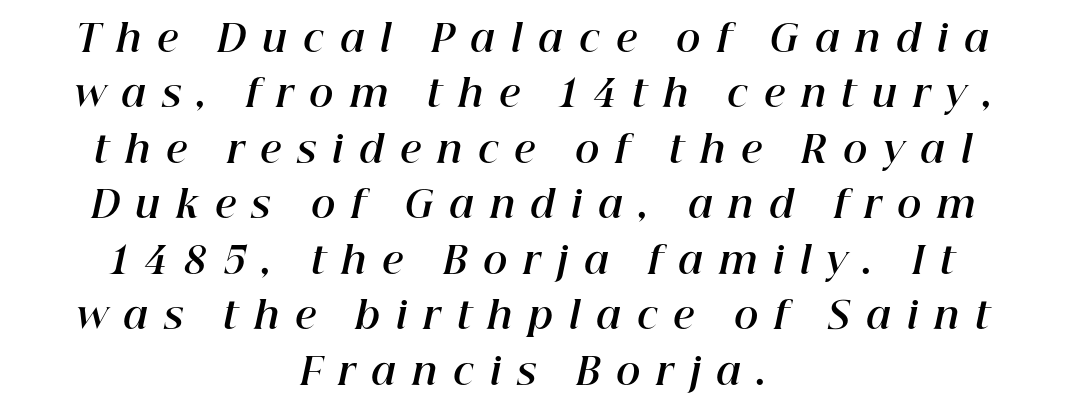
The image shows 37 px bold type, italic (leaning right); set centered, normal line spacing (1.5x), unusually wide letter spacing (+0.43 em), not underlined; high stroke contrast and a medium x-height.
